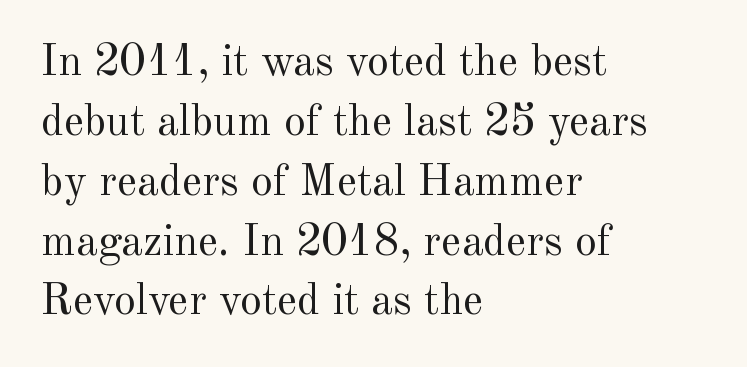
Interline gaps are of average width in this sample. Honestly, the letter spacing is just normal — you wouldn't notice it. The lines in this sample share a left origin and differ only in where they stop. Stroke mass is kept to a normal reading level or below.
